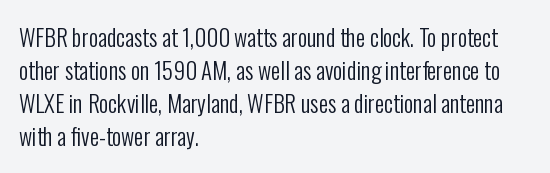
Q: Is the text bold? A: No.
Q: Is the text italic (slanted)? A: No, it is upright.
Q: Is the text underlined? A: No.
Q: How is the paragraph aligned? A: Left-aligned.
Q: Is the spacing between letters normal or unusually wide? A: Normal.
Q: Is the spacing between lines tight, normal or loose? A: Normal.
